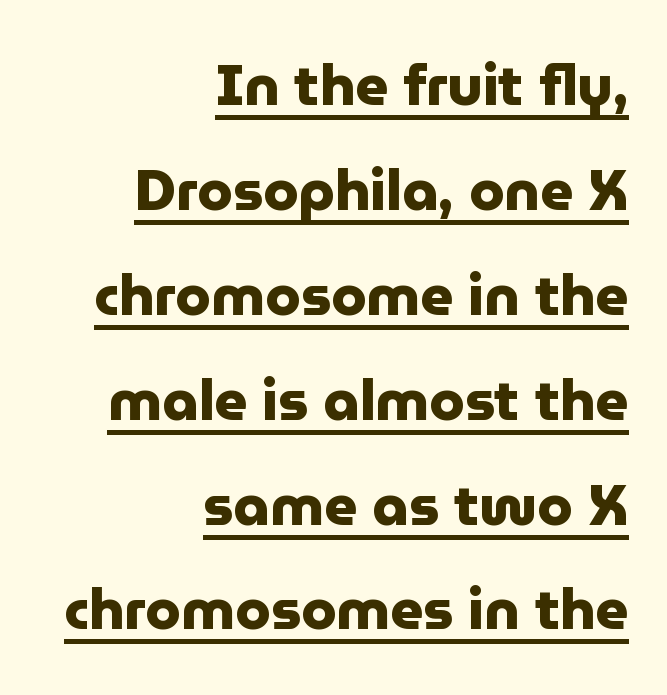
The image shows 57 px heavy sans-serif type, upright; set right-aligned, line spacing 1.84x, normal letter spacing, underlined; low stroke contrast and a medium x-height.
